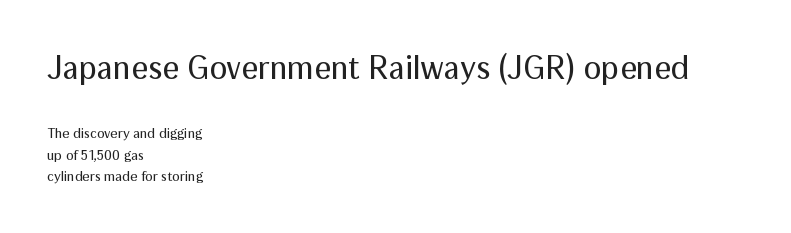
The image shows 33 px regular-weight sans-serif type, upright; set left-aligned, normal line spacing (1.54x), normal letter spacing, not underlined; the first (top) block is 2.36x larger; medium stroke contrast and a medium x-height.
